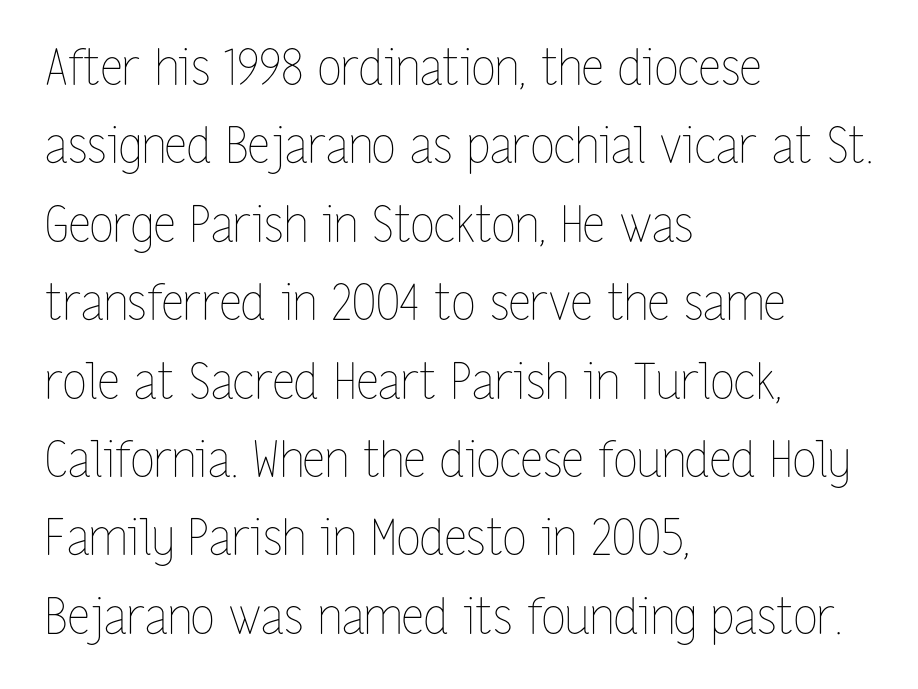
The letters advance in unequal steps, a hallmark of proportional type. The line-height multiplier appears to be the usual default. The zone under the glyphs is completely vacant. Does extra space separate the letters? No, they use regular spacing.
